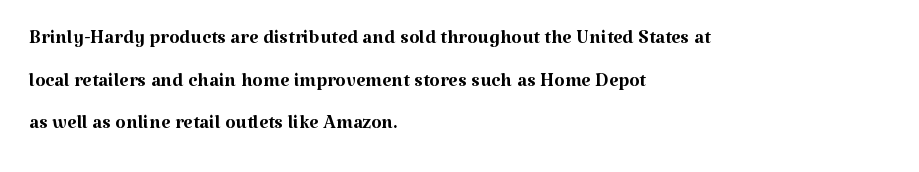
The ragged edge is on the right, which tells us the setting is flush left. Vertical strokes here are truly vertical. Heaviness? Minimal to ordinary, like unemphasized prose. Lines of text with bare space underneath.
